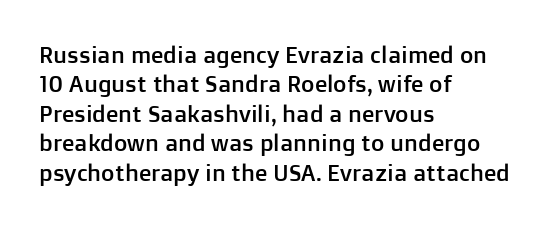
{"italic": "no", "underline": "no", "align": "left", "line_spacing": "normal", "line_spacing_ratio": 1.28, "letter_spacing": "normal", "letter_spacing_em": 0.0, "glyph_px": 23}
